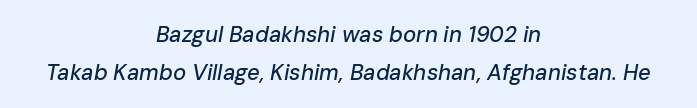
The passage shown is not underscored anywhere. Standard letterfit; no display-style spreading of the glyphs. The rendering positions every line midway between the sides. An italicized treatment has been applied to the whole sample.
